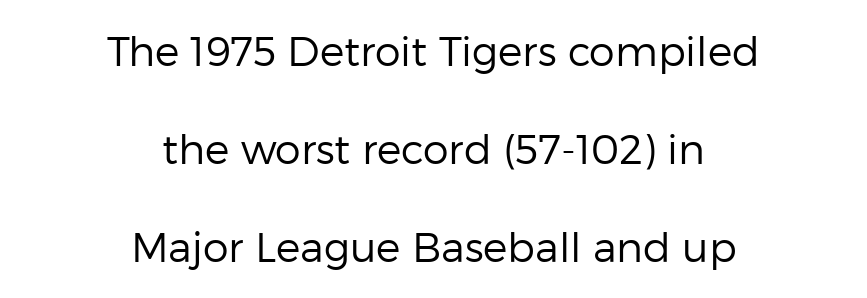
{"serif": "no", "italic": "no", "bold": "no", "weight": "regular", "width": "normal", "stroke_contrast": "low", "x_height": "medium", "monospaced": "no", "underline": "no", "align": "center", "line_spacing": "loose", "line_spacing_ratio": 2.39, "letter_spacing": "normal", "letter_spacing_em": 0.0, "glyph_px": 41}
